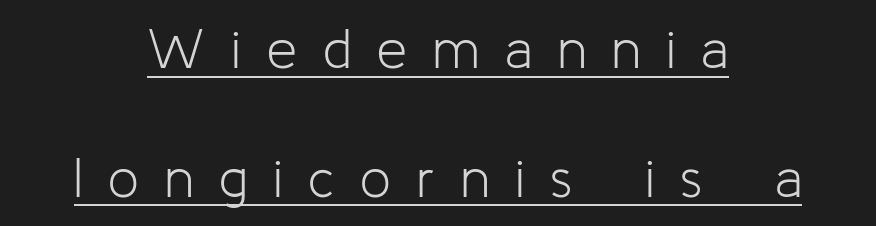
Q: Is the text bold? A: No.
Q: Is the text italic (slanted)? A: No, it is upright.
Q: Is the typeface a serif or a sans-serif typeface? A: Sans-serif.
Q: Is the text underlined? A: Yes.
Q: How is the paragraph aligned? A: Centered.
Q: Is the spacing between letters normal or unusually wide? A: Unusually wide.
Q: Is the spacing between lines tight, normal or loose? A: Loose.
Q: Width (condensed, normal, or wide)? A: Normal.
Q: Stroke contrast? A: Low.
Q: x-height? A: Medium.
Q: Monospaced? A: No.
